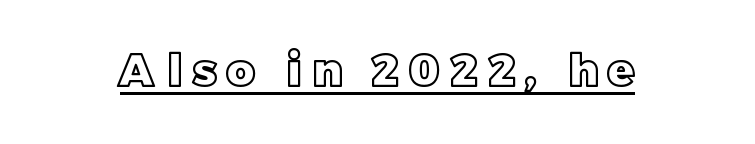
Q: Is the text italic (slanted)? A: No, it is upright.
Q: Is the text underlined? A: Yes.
Q: Is the spacing between letters normal or unusually wide? A: Unusually wide.
Q: Width (condensed, normal, or wide)? A: Normal.
Q: x-height? A: Large.
Q: Monospaced? A: No.
